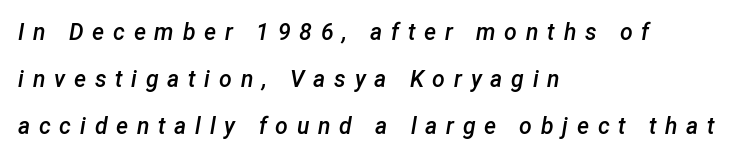
{"italic": "yes", "lean": "right", "slant_degrees": 12, "bold": "semi", "underline": "no", "align": "left", "line_spacing": "loose", "line_spacing_ratio": 2.04, "letter_spacing": "wide", "letter_spacing_em": 0.38, "glyph_px": 23}
